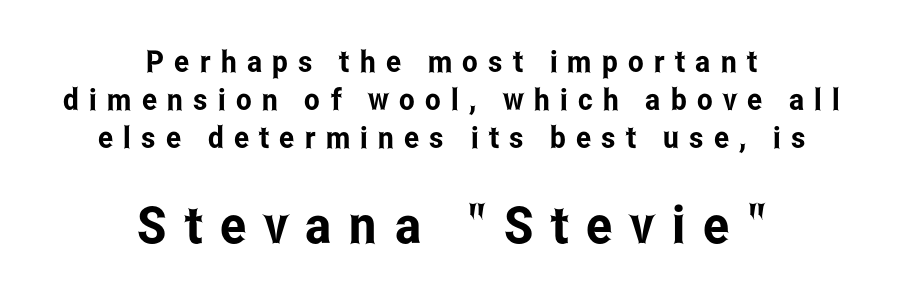
Q: Is the text italic (slanted)? A: No, it is upright.
Q: Is the typeface a serif or a sans-serif typeface? A: Sans-serif.
Q: Is the text underlined? A: No.
Q: How is the paragraph aligned? A: Centered.
Q: Is the spacing between letters normal or unusually wide? A: Unusually wide.
Q: Is the spacing between lines tight, normal or loose? A: Normal.
Q: Which block of text is set in a larger size, the first (top) or the second (bottom)? A: The second (bottom) one.
Q: Width (condensed, normal, or wide)? A: Condensed.
Q: Stroke contrast? A: Low.
Q: x-height? A: Medium.
Q: Monospaced? A: No.
